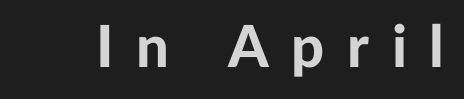
Regarding serifs, this sample does without them. Clear beneath every line of the passage. Do the characters align in a grid? No, the font is proportional. How heavy is the stroke? Heavy — this is a bold. This is the regular roman posture of the typeface.
